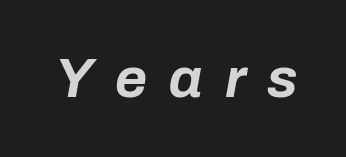
Q: Is the text bold? A: Yes.
Q: Is the text italic (slanted)? A: Yes, it leans right by about 10 degrees.
Q: Is the text underlined? A: No.
Q: Is the spacing between letters normal or unusually wide? A: Unusually wide.
Q: Width (condensed, normal, or wide)? A: Normal.
Q: Stroke contrast? A: Low.
Q: x-height? A: Medium.
Q: Monospaced? A: No.
